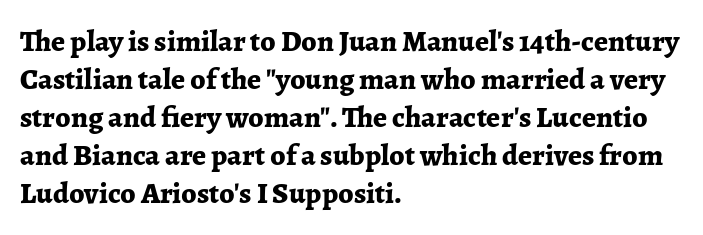
The image shows 30 px bold serif type, upright; set left-aligned, normal line spacing (1.27x), normal letter spacing, not underlined; low stroke contrast and a medium x-height.
